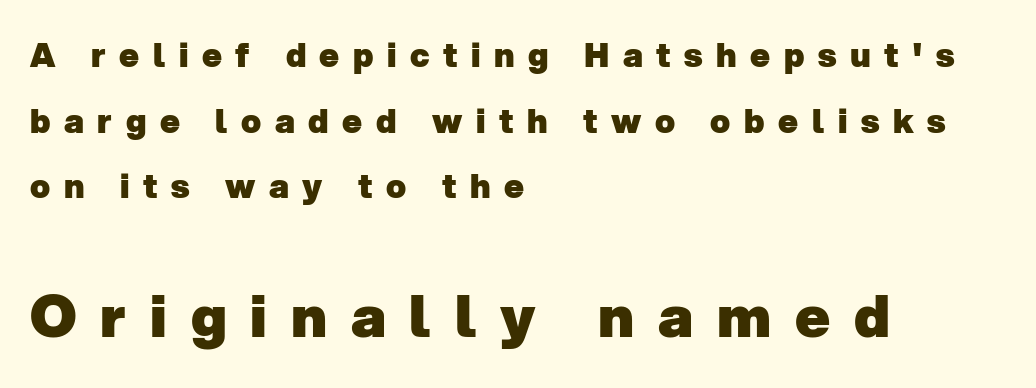
If you drew a ruler down the left edge, every line would touch it. In terms of weight, the rendering is a true, heavy bold. The glyphs are unaccompanied by any horizontal stroke below them. Is this a fixed-width face? No — the glyphs have proportional, varying widths. Is this a sans? Yes — the strokes have no serifs. Loose tracking; the words dissolve into strings of separated letters.
